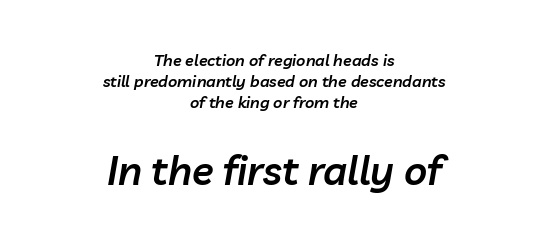
Q: Is the text bold? A: Semi-bold.
Q: Is the text italic (slanted)? A: Yes, it leans right by about 10 degrees.
Q: Is the text underlined? A: No.
Q: How is the paragraph aligned? A: Centered.
Q: Is the spacing between letters normal or unusually wide? A: Normal.
Q: Is the spacing between lines tight, normal or loose? A: Normal.
Q: Which block of text is set in a larger size, the first (top) or the second (bottom)? A: The second (bottom) one.
Q: Width (condensed, normal, or wide)? A: Normal.
Q: Stroke contrast? A: Low.
Q: x-height? A: Medium.
Q: Monospaced? A: No.
